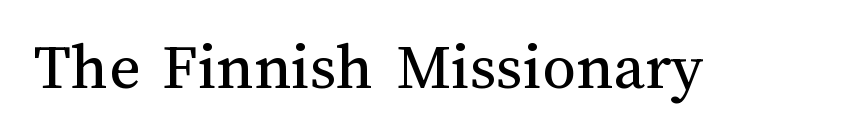
Q: Is the text bold? A: No.
Q: Is the text italic (slanted)? A: No, it is upright.
Q: Is the text underlined? A: No.
Q: Is the spacing between letters normal or unusually wide? A: Normal.
Q: Width (condensed, normal, or wide)? A: Normal.
Q: Stroke contrast? A: Medium.
Q: x-height? A: Medium.
Q: Monospaced? A: No.
